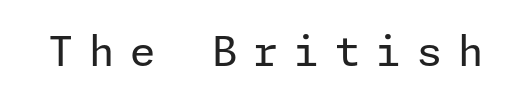
{"serif": "no", "italic": "no", "bold": "no", "weight": "regular", "width": "normal", "stroke_contrast": "low", "x_height": "medium", "underline": "no", "letter_spacing": "wide", "letter_spacing_em": 0.38, "glyph_px": 41}
